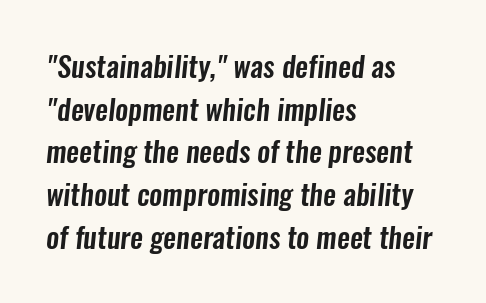
Default kerning and tracking; the words read as compact shapes. Glance below the letters and you will spot only blank space. You could not count columns in this text — the font is proportionally spaced. Rows of type keep a routine distance in the vertical direction. Look at the bottom of the vertical strokes: they stop flat, with no serifs.
